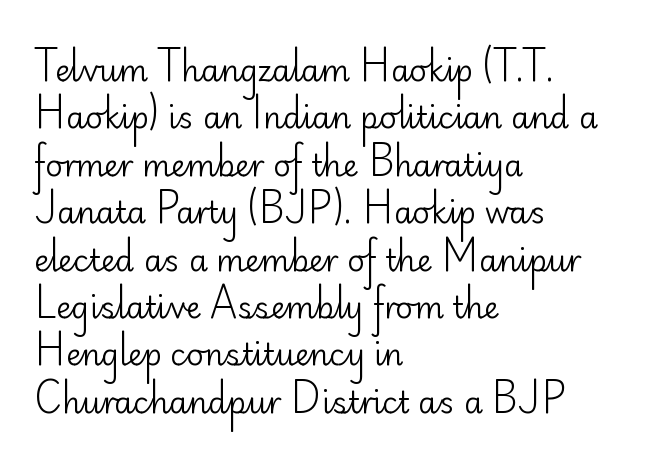
Q: Is the text bold? A: No.
Q: Is the text italic (slanted)? A: No, it is upright.
Q: Is the typeface a serif or a sans-serif typeface? A: Sans-serif.
Q: Is the text underlined? A: No.
Q: How is the paragraph aligned? A: Left-aligned.
Q: Is the spacing between letters normal or unusually wide? A: Normal.
Q: Is the spacing between lines tight, normal or loose? A: Normal.
Q: Width (condensed, normal, or wide)? A: Normal.
Q: Stroke contrast? A: Low.
Q: x-height? A: Small.
Q: Monospaced? A: No.
